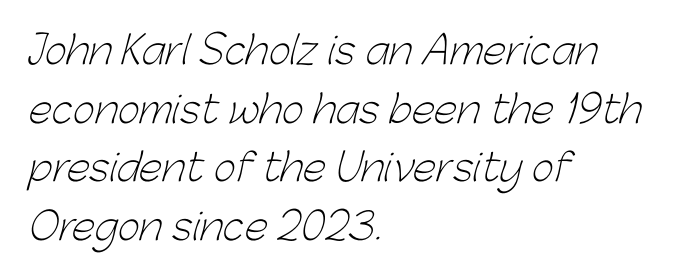
What's the leading like? Ordinary, nothing unusual. The face used here is rendered with its standard letterfit. The font is comparable to plain body text, perhaps lighter. The passage shown is typeset with a sans-serif family. The passage is arranged the way most books set body copy — flush left.
